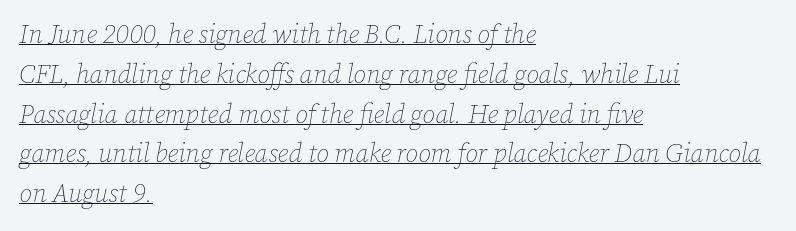
The image shows 26 px text type, italic (leaning right); set left-aligned, normal line spacing (1.53x), normal letter spacing, underlined.
